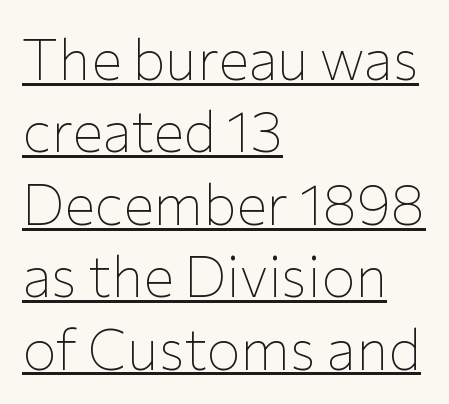
The image shows 57 px thin sans-serif type, upright; set left-aligned, normal line spacing (1.27x), normal letter spacing, underlined; low stroke contrast and a medium x-height.
